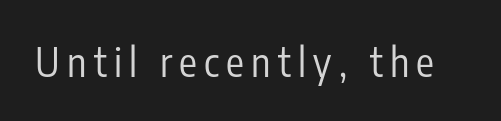
The gap between lines stays unmarked. Every character sits straight up, as roman type does. No letter is thick-stroked: the sample isn't bold. The passage shown is typed in a proportional face where columns would drift. Each letter's strokes conclude bluntly, with no projecting serifs.
